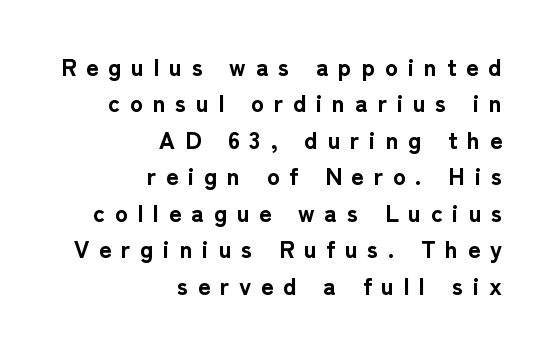
Anything drawn beneath the words? Only blank space. Tracking value appears strongly positive — letters spread wide. On the weight axis this lands at bold, roughly 700. The letters stand straight up with perfectly vertical stems. The rendering uses a moderate line-height, typical for paragraphs.
